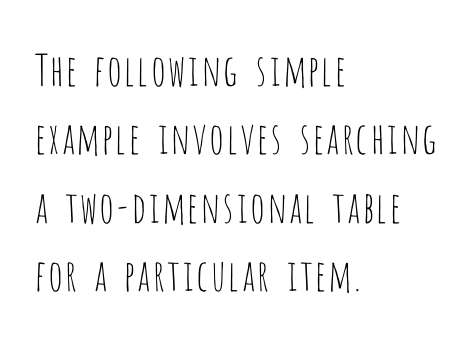
Descenders are the only things crossing below the line. Notice how the stems are strictly vertical — no italics here. Line starts are locked; line ends wander. Nope, no serifs anywhere on these letters. The font sits on the lighter half of the weight spectrum, regular included.
